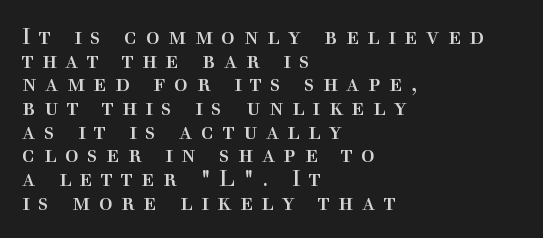
The image shows 23 px text type, upright; set left-aligned, tight line spacing (1.03x), unusually wide letter spacing (+0.37 em), not underlined.
